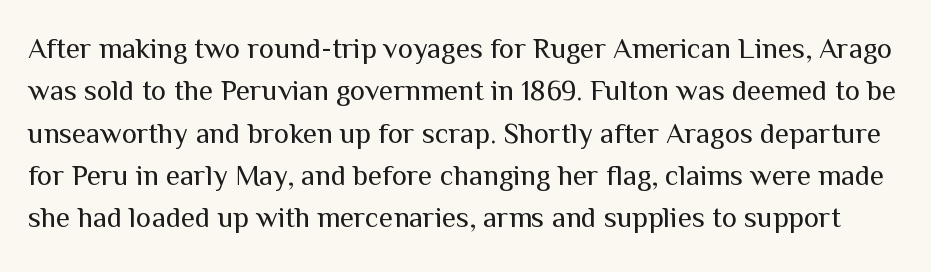
Tracking here is standard; glyphs follow each other at the usual distance. A clean baseline with only descenders dipping below it. Character widths vary here, with narrow letters taking less room than wide ones. Stems and bowls with no extra thickness — not bold. Characters remain perfectly vertical along every line. Font category for this specimen: sans-serif.
